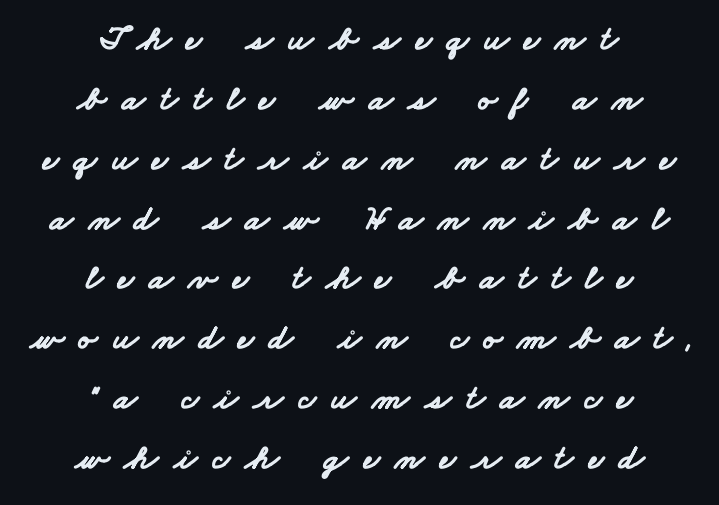
The passage shown is not underscored anywhere. Teacher's note: observe the equal gaps on both sides — that is centered alignment. The line texture is sparse and dotted thanks to wide tracking. This sample has the flowing, uneven cadence of proportional lettering. These lines are composed in type without serifs.
